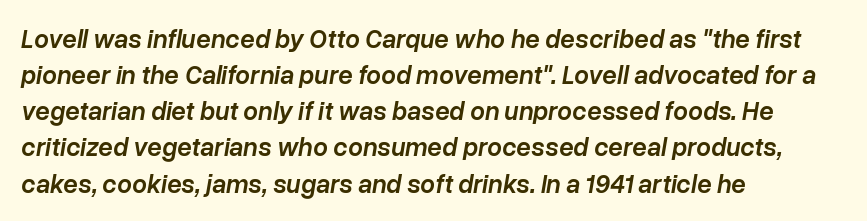
The image shows 26 px text type, italic (leaning right); set left-aligned, normal line spacing (1.39x), normal letter spacing, not underlined.
